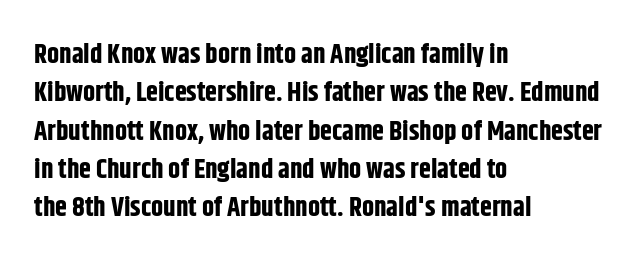
{"italic": "no", "bold": "yes", "underline": "no", "align": "left", "line_spacing": "normal", "line_spacing_ratio": 1.42, "letter_spacing": "normal", "letter_spacing_em": 0.0, "glyph_px": 27}
